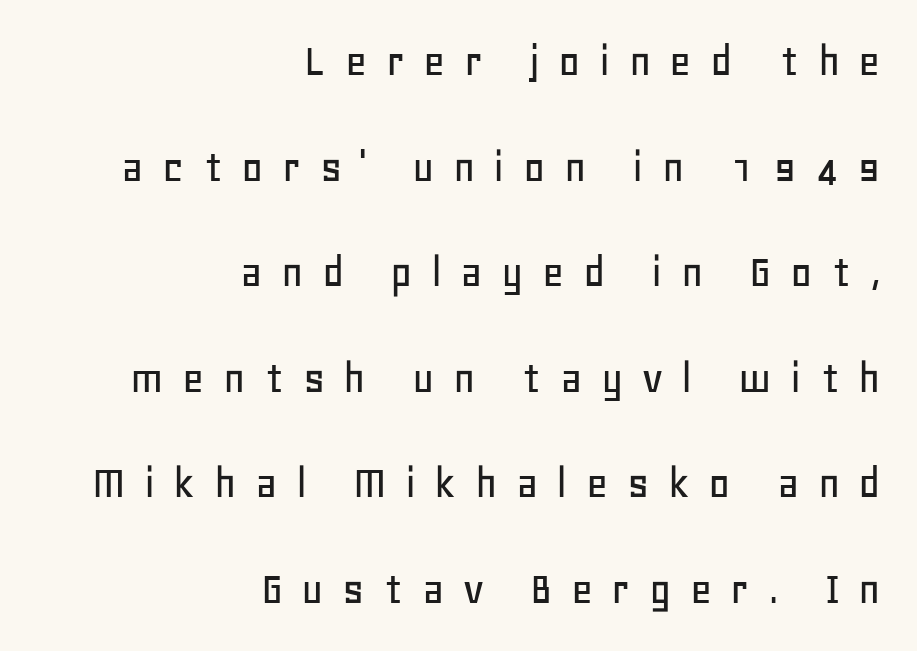
Do the characters align in a grid? No, the font is proportional. Characters follow at a spacing far wider than the type designer built in. Upright lettering throughout. Stroke terminals: plain, sans-serif. Nobody drew a line under any word here. Right-aligned paragraph, ragged on the left.
